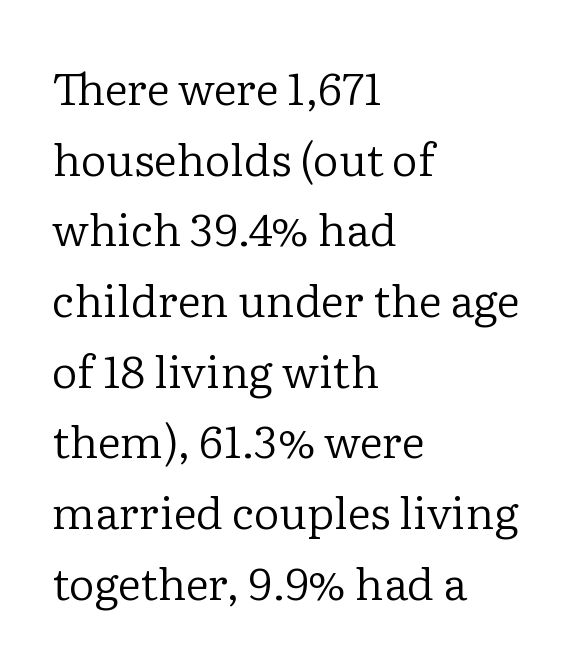
{"serif": "yes", "italic": "no", "bold": "no", "weight": "regular", "width": "normal", "stroke_contrast": "low", "x_height": "medium", "monospaced": "no", "underline": "no", "align": "left", "line_spacing": "normal", "line_spacing_ratio": 1.57, "letter_spacing": "normal", "letter_spacing_em": 0.0, "glyph_px": 45}
